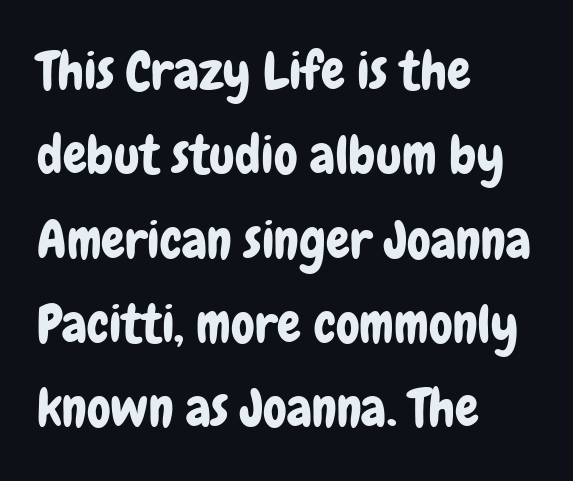
A clean baseline with only descenders dipping below it. It's the straight-up-and-down kind of type. Whoever set this chose a conventional vertical rhythm. Proportional: the letters do not fall into vertical columns.
